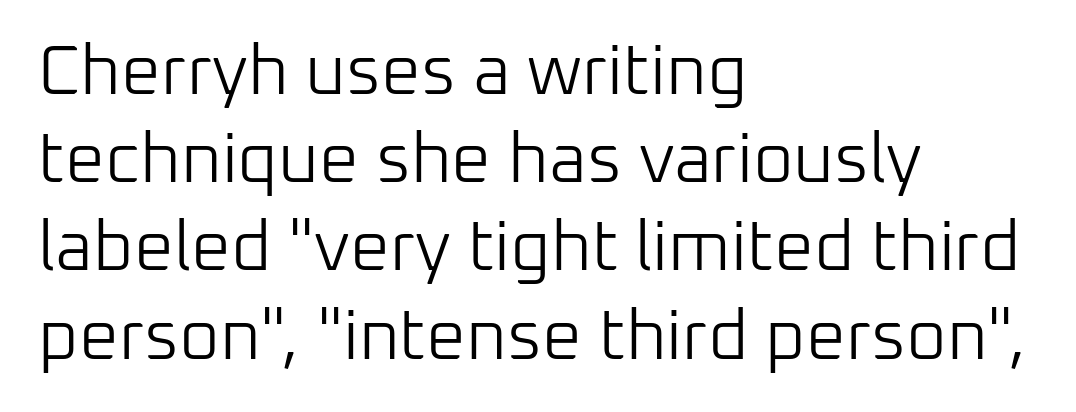
The passage shown is typeset with a sans-serif family. These lines are rendered in a variable-pitch font. Check under the words: just untouched page. These lines keep a tight, regular rhythm from letter to letter. Successive baselines arrive at the customary interval. This is not heavy type; no bold has been used.
